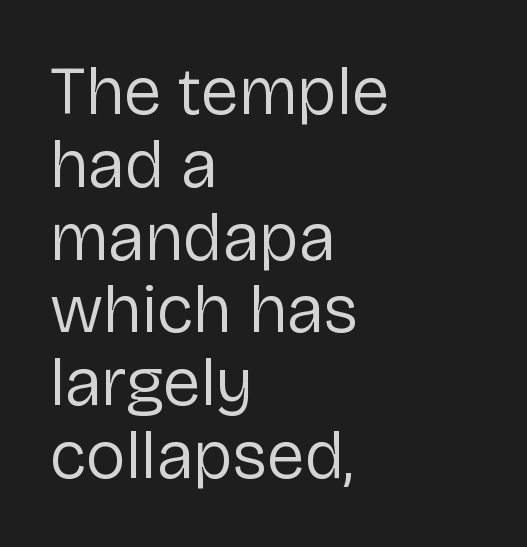
The image shows 68 px regular-weight sans-serif type, upright; set left-aligned, tight line spacing (1.07x), normal letter spacing, not underlined; low stroke contrast and a medium x-height.
